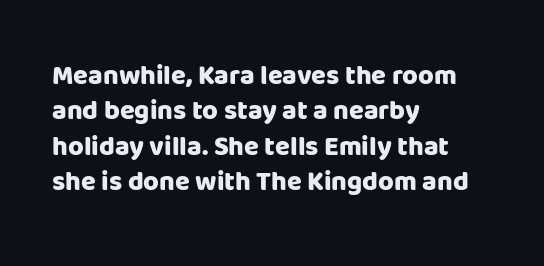
Q: Is the text bold? A: Yes.
Q: Is the text italic (slanted)? A: No, it is upright.
Q: Is the text underlined? A: No.
Q: How is the paragraph aligned? A: Left-aligned.
Q: Is the spacing between letters normal or unusually wide? A: Normal.
Q: Is the spacing between lines tight, normal or loose? A: Normal.
